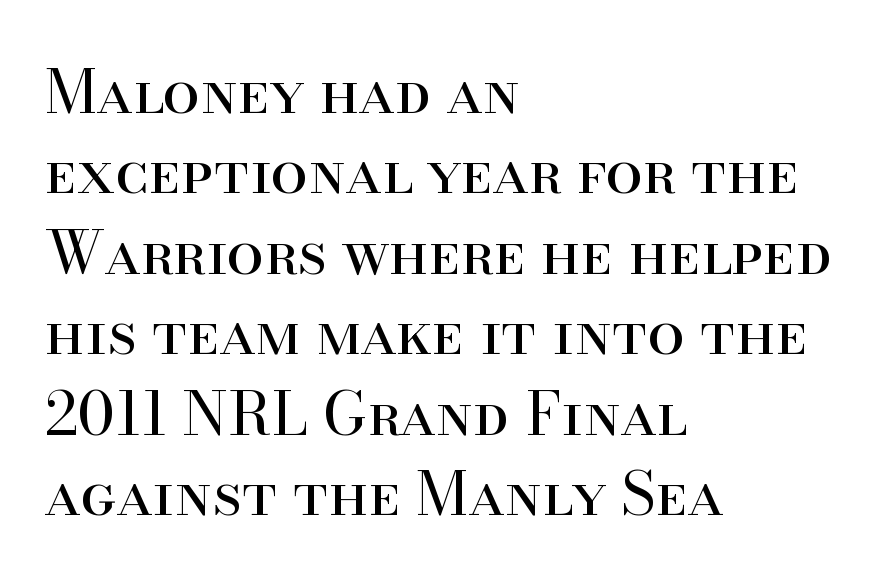
Default kerning and tracking; the words read as compact shapes. No chunkiness to these letters — they're not bold. The axis of the letterforms is exactly vertical. You could not count columns in this text — the font is proportionally spaced. A bare baseline throughout the passage. Successive baselines arrive at the customary interval.
